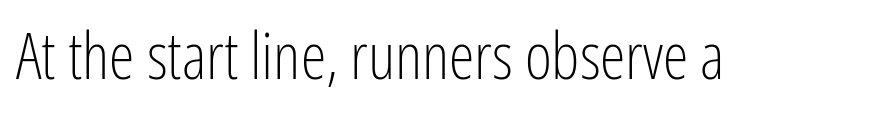
These lines are rendered in a variable-pitch font. Heft: none added — not bold. Glyph-to-glyph distance matches everyday printed text. Every stem runs plumb, perpendicular to the baseline.
